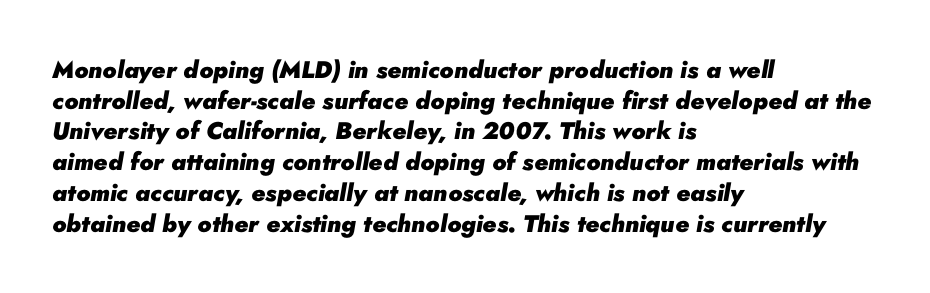
Q: Is the text bold? A: Yes.
Q: Is the text italic (slanted)? A: Yes, it leans right by about 10 degrees.
Q: Is the text underlined? A: No.
Q: How is the paragraph aligned? A: Left-aligned.
Q: Is the spacing between letters normal or unusually wide? A: Normal.
Q: Is the spacing between lines tight, normal or loose? A: Normal.
